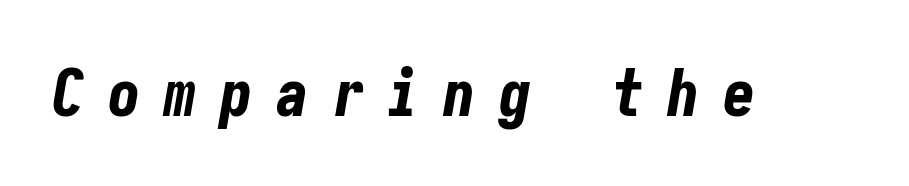
{"italic": "yes", "lean": "right", "slant_degrees": 10, "bold": "yes", "weight": "bold", "width": "condensed", "stroke_contrast": "low", "x_height": "medium", "underline": "no", "letter_spacing": "wide", "letter_spacing_em": 0.36, "glyph_px": 65}
